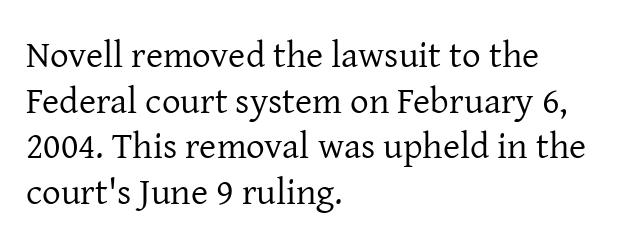
Q: Is the text bold? A: No.
Q: Is the text italic (slanted)? A: No, it is upright.
Q: Is the typeface a serif or a sans-serif typeface? A: Serif.
Q: Is the text underlined? A: No.
Q: How is the paragraph aligned? A: Left-aligned.
Q: Is the spacing between letters normal or unusually wide? A: Normal.
Q: Width (condensed, normal, or wide)? A: Normal.
Q: Stroke contrast? A: Low.
Q: x-height? A: Medium.
Q: Monospaced? A: No.
